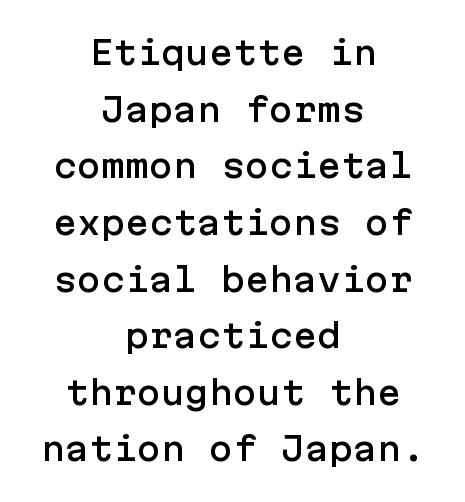
{"serif": "no", "italic": "no", "width": "normal", "stroke_contrast": "low", "x_height": "medium", "underline": "no", "align": "center", "line_spacing_ratio": 1.77, "letter_spacing": "normal", "letter_spacing_em": 0.0, "glyph_px": 32}
